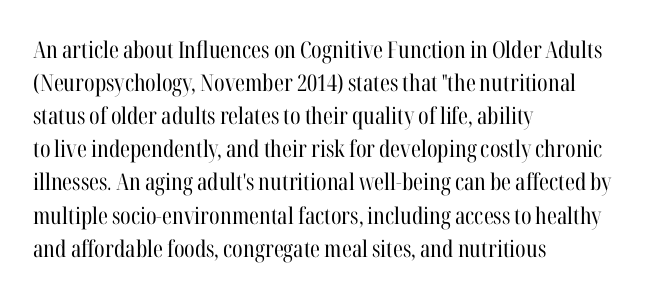
Q: Is the text bold? A: No.
Q: Is the text italic (slanted)? A: No, it is upright.
Q: Is the text underlined? A: No.
Q: How is the paragraph aligned? A: Left-aligned.
Q: Is the spacing between letters normal or unusually wide? A: Normal.
Q: Is the spacing between lines tight, normal or loose? A: Normal.
